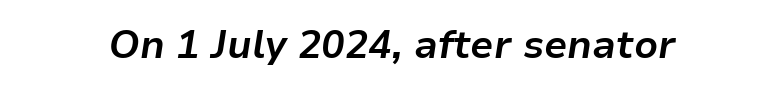
{"italic": "yes", "lean": "right", "slant_degrees": 9, "bold": "yes", "weight": "bold", "width": "normal", "stroke_contrast": "low", "x_height": "medium", "monospaced": "no", "underline": "no", "letter_spacing": "normal", "letter_spacing_em": 0.0, "glyph_px": 39}
